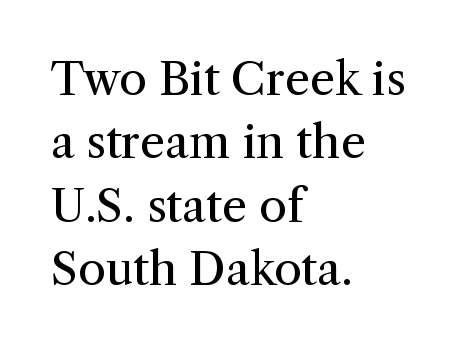
The image shows 45 px regular-weight serif type, upright; set left-aligned, normal line spacing (1.41x), normal letter spacing, not underlined; medium stroke contrast and a medium x-height.
